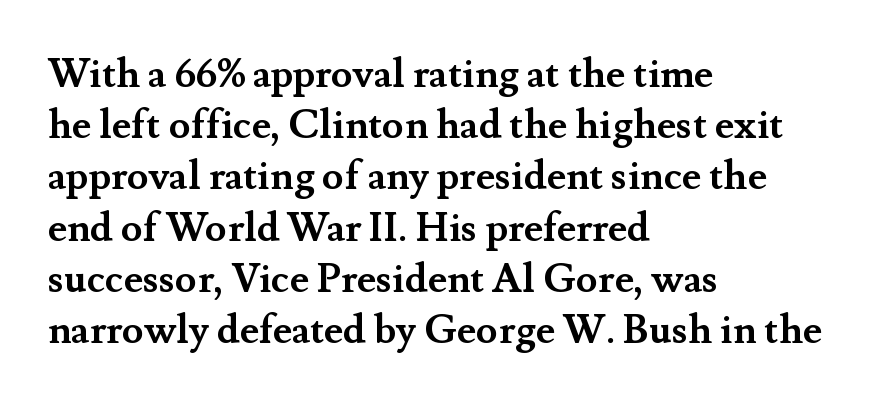
{"serif": "yes", "italic": "no", "bold": "yes", "weight": "semibold", "width": "normal", "stroke_contrast": "medium", "x_height": "small", "monospaced": "no", "underline": "no", "align": "left", "line_spacing": "normal", "line_spacing_ratio": 1.28, "letter_spacing": "normal", "letter_spacing_em": 0.0, "glyph_px": 40}
